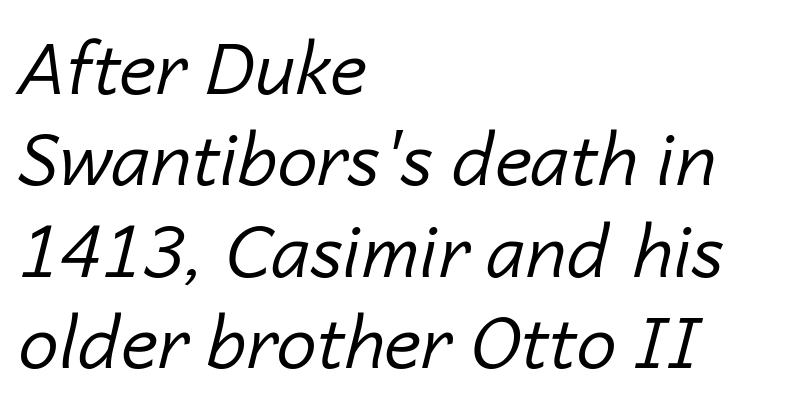
Here the designer chose a conventional face with non-uniform glyph widths. Underlining? Definitely not there. It's the slanting kind of type. The font sits on the lighter half of the weight spectrum, regular included. There is no visible air inserted between adjacent glyphs. Honestly, the row spacing looks completely unremarkable.
